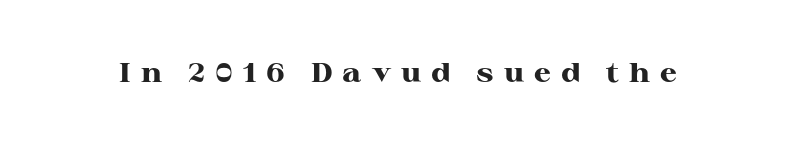
Honestly, the letter spacing is so wide it's the main thing you notice. Weight check: bold — yes, fully. Characters remain perfectly vertical along every line. The space beneath each line is pristine and unruled.
